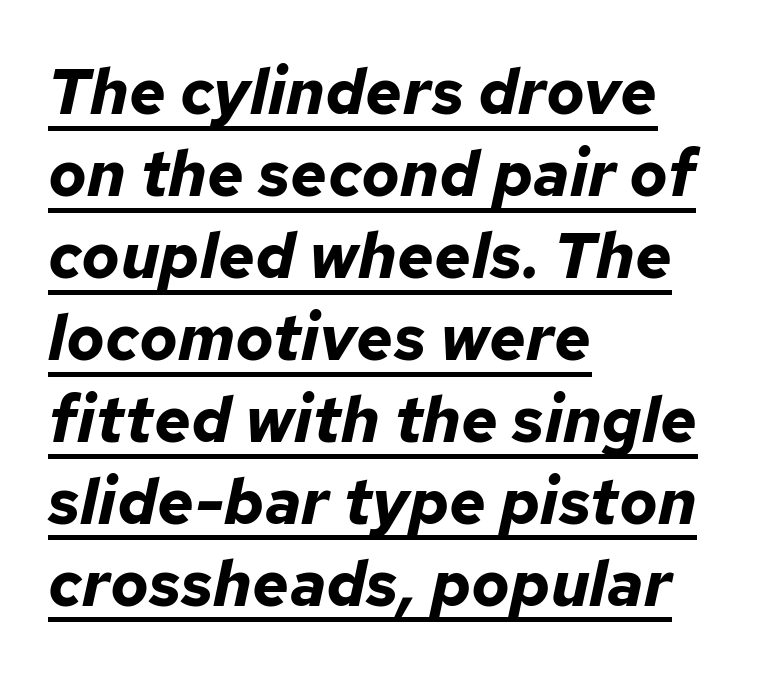
Q: Is the text bold? A: Yes.
Q: Is the text italic (slanted)? A: Yes, it leans right by about 12 degrees.
Q: Is the text underlined? A: Yes.
Q: How is the paragraph aligned? A: Left-aligned.
Q: Is the spacing between letters normal or unusually wide? A: Normal.
Q: Is the spacing between lines tight, normal or loose? A: Normal.
Q: Width (condensed, normal, or wide)? A: Normal.
Q: Stroke contrast? A: Low.
Q: x-height? A: Medium.
Q: Monospaced? A: No.
